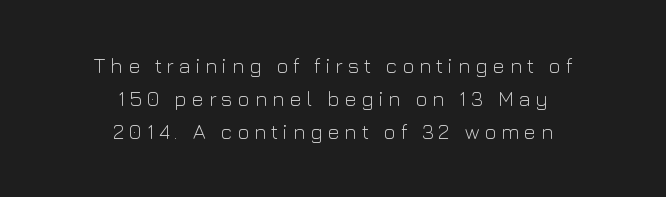
Q: Is the text bold? A: No.
Q: Is the text italic (slanted)? A: No, it is upright.
Q: Is the text underlined? A: No.
Q: How is the paragraph aligned? A: Centered.
Q: Is the spacing between letters normal or unusually wide? A: Unusually wide.
Q: Is the spacing between lines tight, normal or loose? A: Normal.
